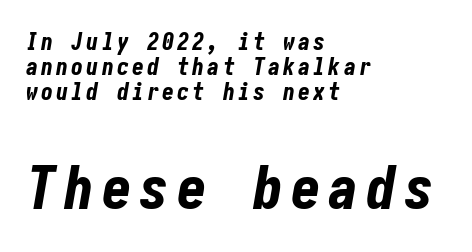
{"italic": "yes", "lean": "right", "slant_degrees": 10, "bold": "yes", "weight": "bold", "width": "condensed", "stroke_contrast": "low", "x_height": "medium", "underline": "no", "align": "left", "line_spacing": "tight", "line_spacing_ratio": 1.05, "larger_block": "second", "size_ratio": 2.5, "glyph_px": 60}
